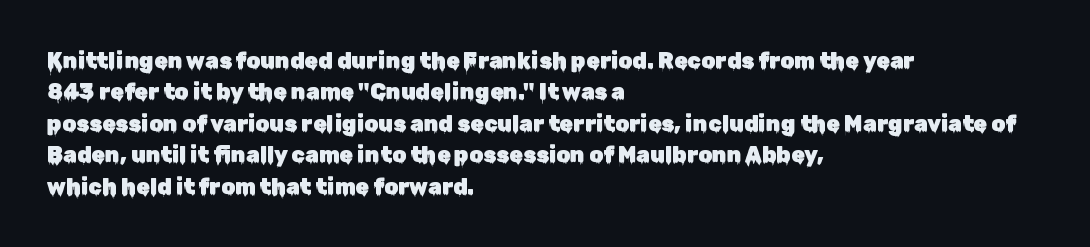
Quick note: underline off. Interline gaps are of average width in this sample. Notice how the stems are strictly vertical — no italics here. How are the letters spaced? Ordinarily, with no added tracking. The lines are quadded left.
